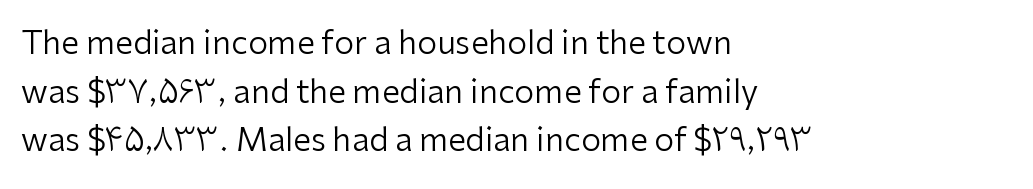
Grotesque or geometric, the face here clearly has no serifs. This is the regular roman posture of the typeface. Tracking value appears to be zero — textbook default spacing. The block of text has a typical density, with ordinary space between rows. The rendering uses natural spacing where letterforms have individual widths. Has an underline been added? It has not.
